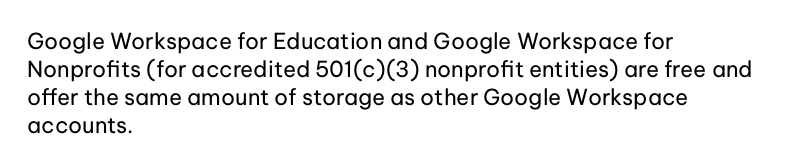
The image shows 22 px text type, upright; set left-aligned, normal line spacing (1.28x), normal letter spacing, not underlined.
